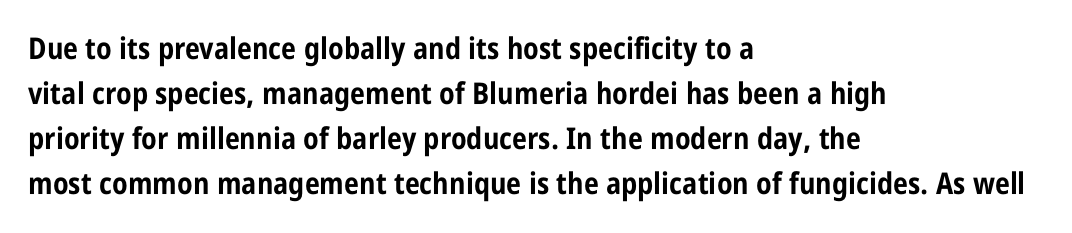
{"serif": "no", "italic": "no", "bold": "yes", "weight": "bold", "width": "condensed", "stroke_contrast": "low", "x_height": "large", "monospaced": "no", "underline": "no", "align": "left", "line_spacing": "normal", "line_spacing_ratio": 1.5, "letter_spacing": "normal", "letter_spacing_em": 0.0, "glyph_px": 30}
